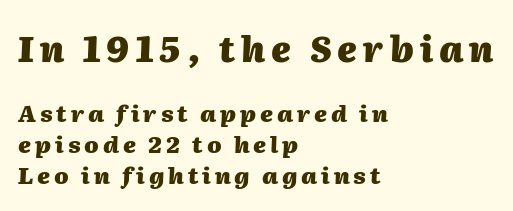
You'd pick this weight for a headline — it's a proper bold. The rendering applies a slant to the glyphs. Spacing verdict: proportional, widths tailored to each character. The typesetter chose a ragged-right arrangement here. Large over small — that's the arrangement of the two blocks here.
